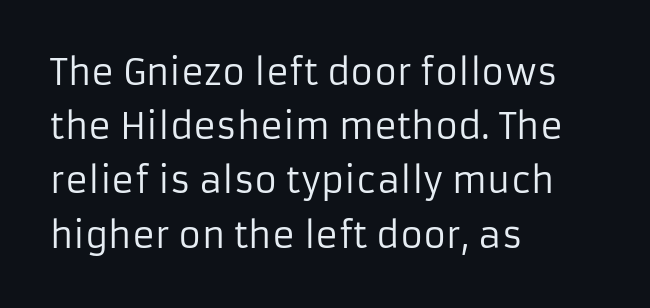
A bare baseline throughout the passage. There is no visible air inserted between adjacent glyphs. Proportional: the letters do not fall into vertical columns. Evenly set lines give the paragraph a standard silhouette. You can tell it's not italic because the verticals are truly vertical. What kind of face is this? One without serifs — a sans.
